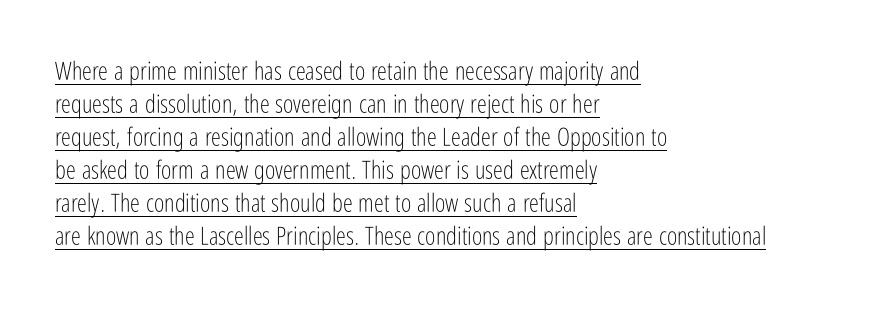
{"italic": "no", "bold": "no", "underline": "yes", "align": "left", "line_spacing": "normal", "line_spacing_ratio": 1.32, "letter_spacing": "normal", "letter_spacing_em": 0.0, "glyph_px": 25}
